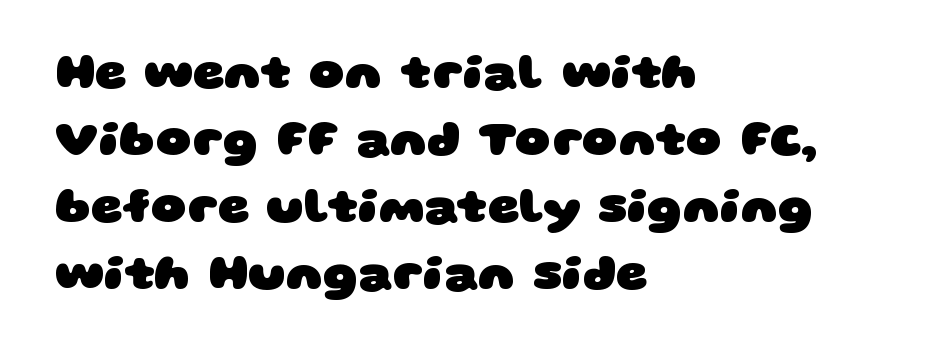
{"serif": "no", "bold": "yes", "weight": "heavy", "width": "wide", "stroke_contrast": "low", "x_height": "large", "monospaced": "no", "underline": "no", "align": "left", "line_spacing": "normal", "line_spacing_ratio": 1.37, "letter_spacing": "normal", "letter_spacing_em": 0.0, "glyph_px": 49}
